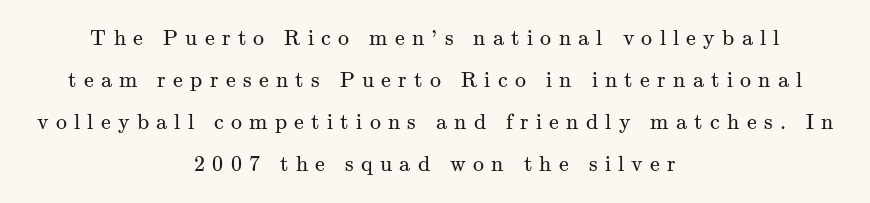
Notice how the passage keeps no hard edge, just a central spine. The letters stand upright; this is a roman face. Is the type heavy? It reads as light-to-regular instead. Airy leading. Students, note that the glyphs here are deliberately spaced far apart. Check the space under the baseline: it is left empty.
